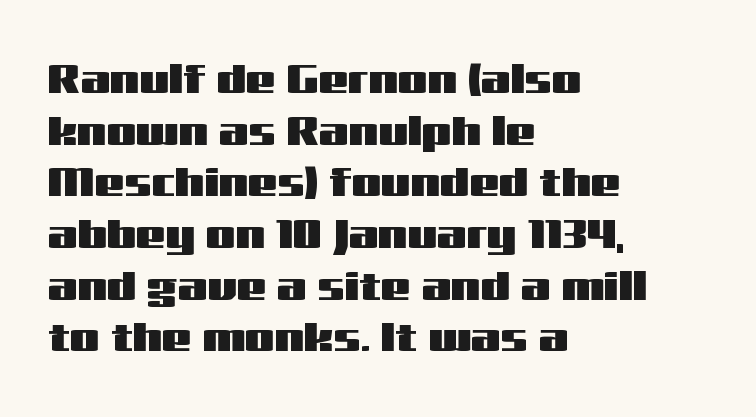
Q: Is the text italic (slanted)? A: No, it is upright.
Q: Is the typeface a serif or a sans-serif typeface? A: Sans-serif.
Q: Is the text underlined? A: No.
Q: How is the paragraph aligned? A: Left-aligned.
Q: Is the spacing between letters normal or unusually wide? A: Normal.
Q: Width (condensed, normal, or wide)? A: Wide.
Q: Stroke contrast? A: Medium.
Q: x-height? A: Medium.
Q: Monospaced? A: No.
